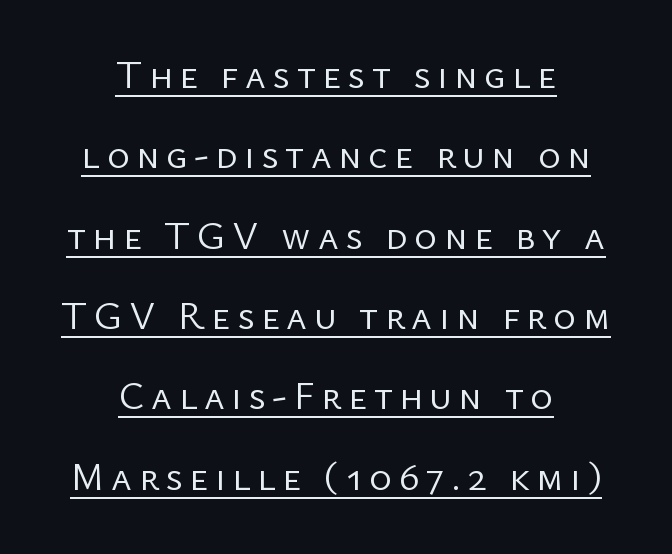
Q: Is the text bold? A: No.
Q: Is the text italic (slanted)? A: No, it is upright.
Q: Is the typeface a serif or a sans-serif typeface? A: Sans-serif.
Q: Is the text underlined? A: Yes.
Q: How is the paragraph aligned? A: Centered.
Q: Is the spacing between lines tight, normal or loose? A: Loose.
Q: Width (condensed, normal, or wide)? A: Normal.
Q: Stroke contrast? A: Low.
Q: x-height? A: Medium.
Q: Monospaced? A: No.
